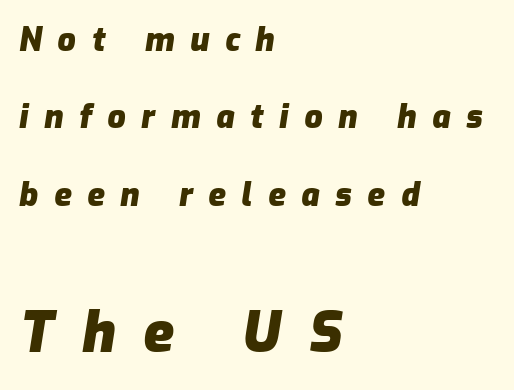
If you squint, the bottom block still reads clearly — it's the larger of the two. The glyphs have the mass of a bold cut. It's the slanting kind of type. Observe the wide spacing: letters keep a clear distance from each other. This sample has the flowing, uneven cadence of proportional lettering. Which margin do the lines hug? The left one — the right edge is uneven.
